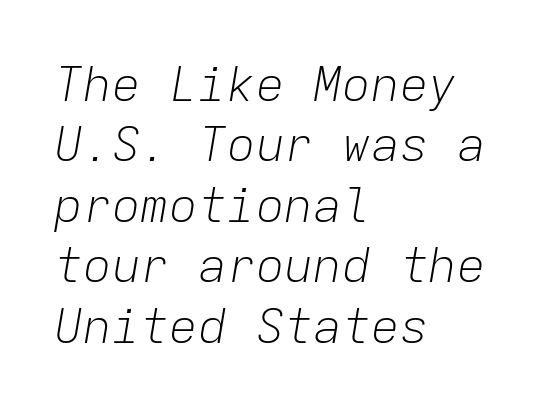
{"italic": "yes", "lean": "right", "slant_degrees": 9, "bold": "no", "weight": "light", "width": "normal", "stroke_contrast": "low", "x_height": "medium", "monospaced": "yes", "underline": "no", "align": "left", "line_spacing": "normal", "line_spacing_ratio": 1.26, "letter_spacing": "normal", "letter_spacing_em": 0.0, "glyph_px": 48}
